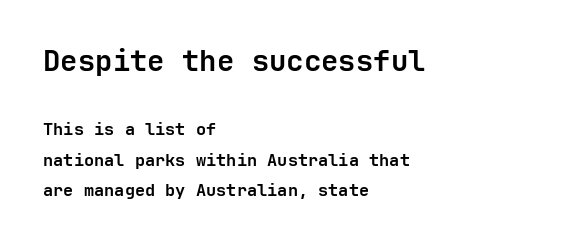
The image shows 29 px semibold sans-serif type, upright; set left-aligned, line spacing 1.79x, normal letter spacing, not underlined; the first (top) block is 1.71x larger; low stroke contrast and a medium x-height.
